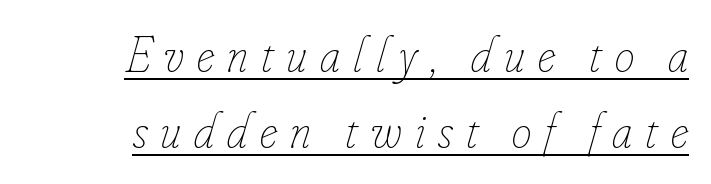
The image shows 50 px thin, condensed type, italic (leaning right); set right-aligned, normal line spacing (1.52x), unusually wide letter spacing (+0.26 em), underlined; low stroke contrast and a small x-height.
